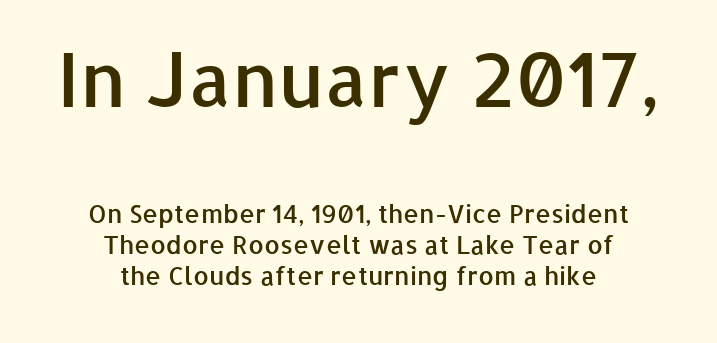
Q: Is the text bold? A: Semi-bold.
Q: Is the text italic (slanted)? A: No, it is upright.
Q: Is the typeface a serif or a sans-serif typeface? A: Sans-serif.
Q: Is the text underlined? A: No.
Q: How is the paragraph aligned? A: Centered.
Q: Is the spacing between letters normal or unusually wide? A: Normal.
Q: Is the spacing between lines tight, normal or loose? A: Normal.
Q: Which block of text is set in a larger size, the first (top) or the second (bottom)? A: The first (top) one.
Q: Width (condensed, normal, or wide)? A: Normal.
Q: Stroke contrast? A: Low.
Q: x-height? A: Medium.
Q: Monospaced? A: No.
